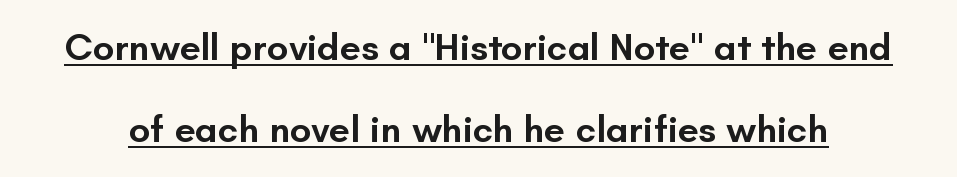
Q: Is the text bold? A: Semi-bold.
Q: Is the text italic (slanted)? A: No, it is upright.
Q: Is the typeface a serif or a sans-serif typeface? A: Sans-serif.
Q: Is the text underlined? A: Yes.
Q: Is the spacing between letters normal or unusually wide? A: Normal.
Q: Is the spacing between lines tight, normal or loose? A: Loose.
Q: Width (condensed, normal, or wide)? A: Normal.
Q: Stroke contrast? A: Low.
Q: x-height? A: Small.
Q: Monospaced? A: No.
